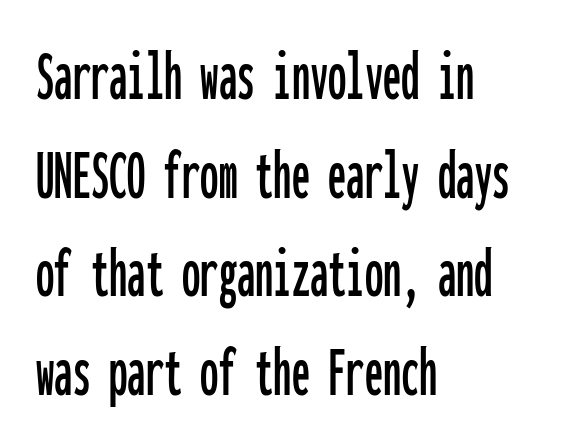
The image shows 73 px condensed sans-serif type, upright, monospaced; set left-aligned, normal line spacing (1.35x), normal letter spacing, not underlined; low stroke contrast and a medium x-height.
